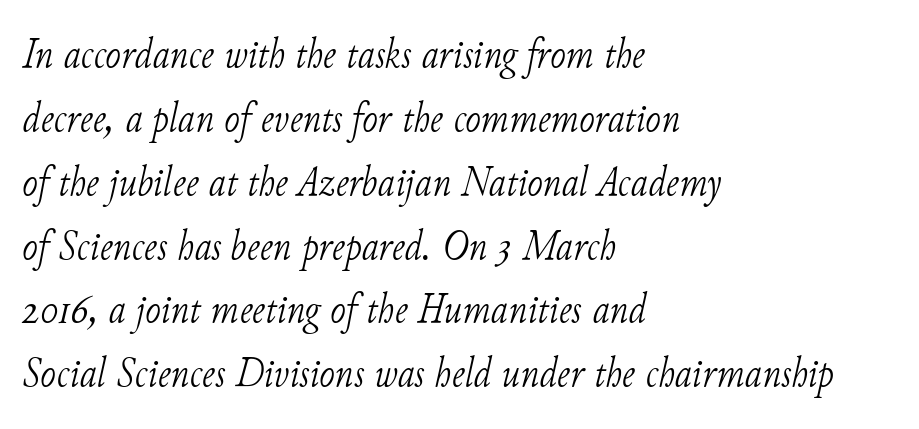
Q: Is the text bold? A: No.
Q: Is the text italic (slanted)? A: Yes, it leans right by about 11 degrees.
Q: Is the typeface a serif or a sans-serif typeface? A: Serif.
Q: Is the text underlined? A: No.
Q: How is the paragraph aligned? A: Left-aligned.
Q: Is the spacing between letters normal or unusually wide? A: Normal.
Q: Is the spacing between lines tight, normal or loose? A: Normal.
Q: Width (condensed, normal, or wide)? A: Normal.
Q: Stroke contrast? A: Low.
Q: x-height? A: Small.
Q: Monospaced? A: No.
